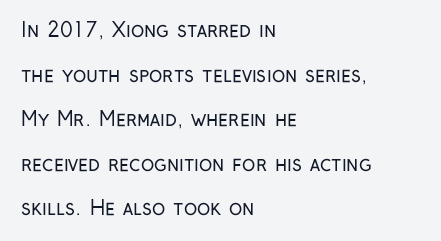
{"italic": "no", "bold": "no", "underline": "no", "align": "left", "line_spacing": "loose", "line_spacing_ratio": 2.23, "letter_spacing": "normal", "letter_spacing_em": 0.0, "glyph_px": 20}
